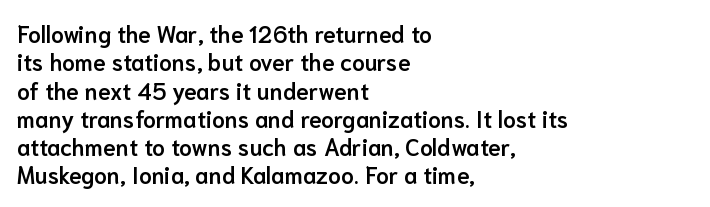
The image shows 23 px text type, upright; set left-aligned, line spacing 1.23x, normal letter spacing, not underlined.
